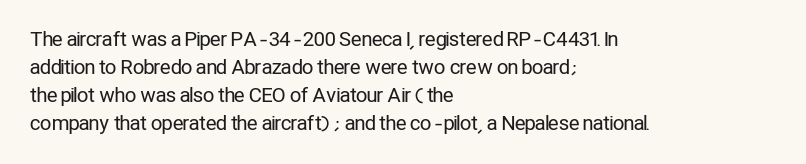
The image shows 20 px text type, upright; set left-aligned, normal line spacing (1.4x), normal letter spacing, not underlined.
